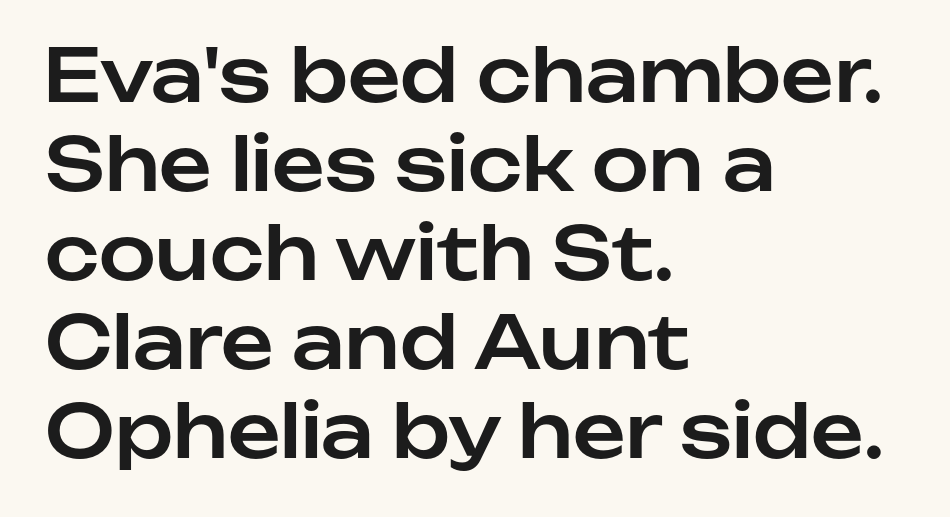
The text was rendered using a sans face with plain stroke endings. You could not count columns in this text — the font is proportionally spaced. Upright lettering throughout. The rendering anchors every line to the left-hand side. The words here are not underlined.
